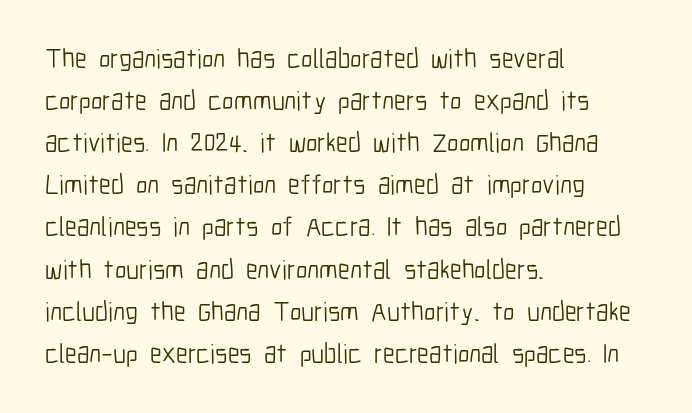
Q: Is the text bold? A: No.
Q: Is the text italic (slanted)? A: No, it is upright.
Q: Is the text underlined? A: No.
Q: How is the paragraph aligned? A: Left-aligned.
Q: Is the spacing between letters normal or unusually wide? A: Normal.
Q: Is the spacing between lines tight, normal or loose? A: Normal.
